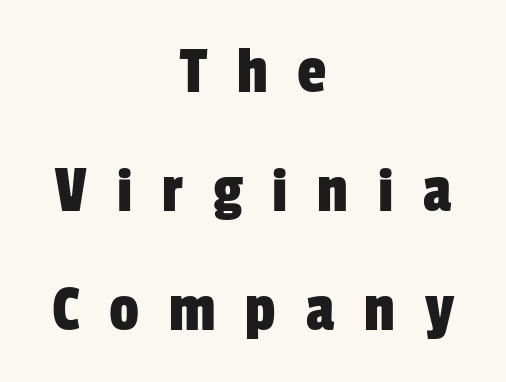
What stands out about the letter spacing? Its width — letters are far apart. The text block is weighted toward neither margin, spreading evenly from the middle. Note the varied advance widths — an 'i' is clearly narrower than an 'm'. Any mark beneath the type? The region is blank. These lines are composed in type without serifs.
